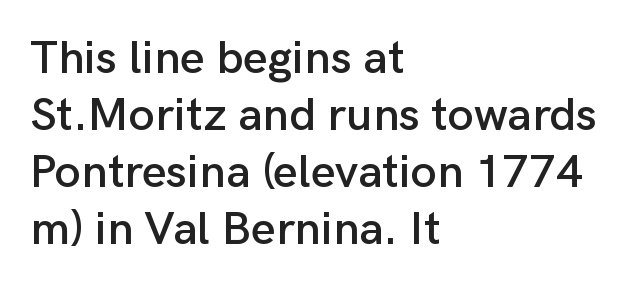
Q: Is the text italic (slanted)? A: No, it is upright.
Q: Is the typeface a serif or a sans-serif typeface? A: Sans-serif.
Q: Is the text underlined? A: No.
Q: How is the paragraph aligned? A: Left-aligned.
Q: Is the spacing between letters normal or unusually wide? A: Normal.
Q: Width (condensed, normal, or wide)? A: Normal.
Q: Stroke contrast? A: Low.
Q: x-height? A: Medium.
Q: Monospaced? A: No.
